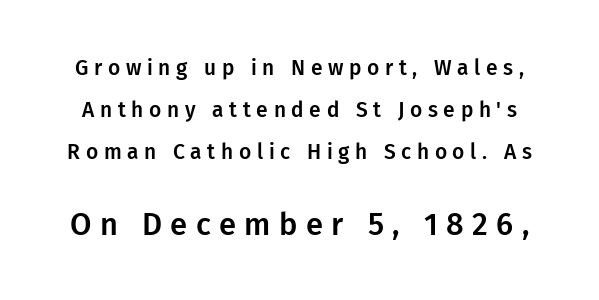
If you squint, the bottom block still reads clearly — it's the larger of the two. Unmarked baselines from the first word to the last. Loose tracking; the words dissolve into strings of separated letters. The rendering shows plain stroke endings on the letterforms — a sans-serif design. This sample has the flowing, uneven cadence of proportional lettering.
